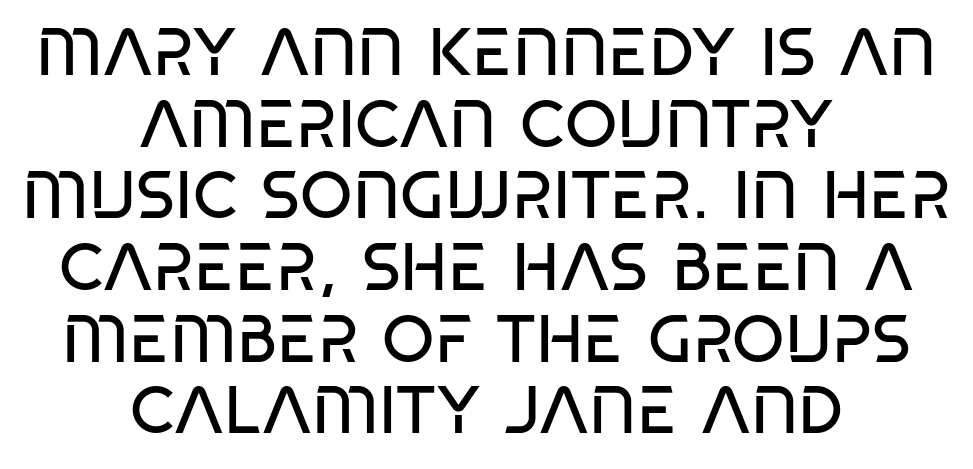
The image shows 67 px regular-weight, condensed sans-serif type; set centered, tight line spacing (1.07x), normal letter spacing, not underlined; low stroke contrast and a large x-height.
